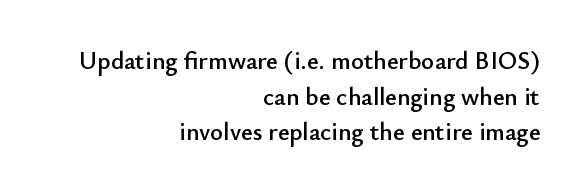
Q: Is the text italic (slanted)? A: No, it is upright.
Q: Is the text underlined? A: No.
Q: How is the paragraph aligned? A: Right-aligned.
Q: Is the spacing between letters normal or unusually wide? A: Normal.
Q: Is the spacing between lines tight, normal or loose? A: Normal.
